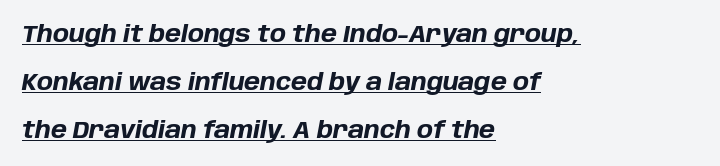
{"italic": "yes", "lean": "right", "slant_degrees": 10, "bold": "yes", "underline": "yes", "align": "left", "line_spacing": "loose", "line_spacing_ratio": 2.0, "letter_spacing": "normal", "letter_spacing_em": 0.0, "glyph_px": 24}
